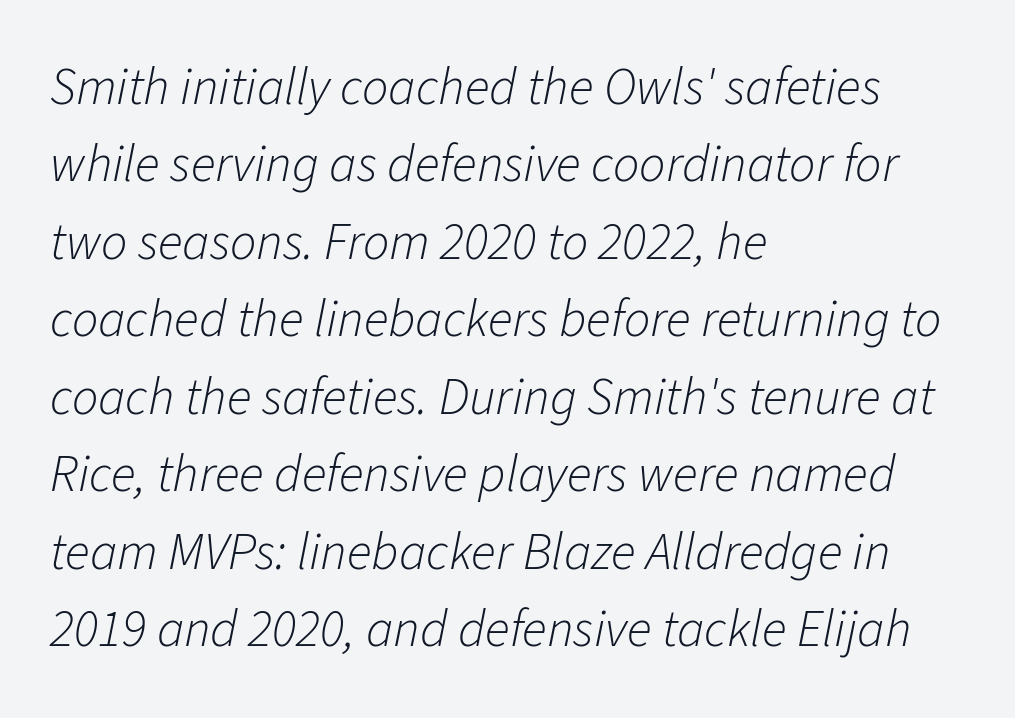
{"italic": "yes", "lean": "right", "slant_degrees": 11, "bold": "no", "weight": "light", "width": "normal", "stroke_contrast": "low", "x_height": "medium", "monospaced": "no", "underline": "no", "align": "left", "line_spacing": "normal", "line_spacing_ratio": 1.49, "letter_spacing": "normal", "letter_spacing_em": 0.0, "glyph_px": 52}
